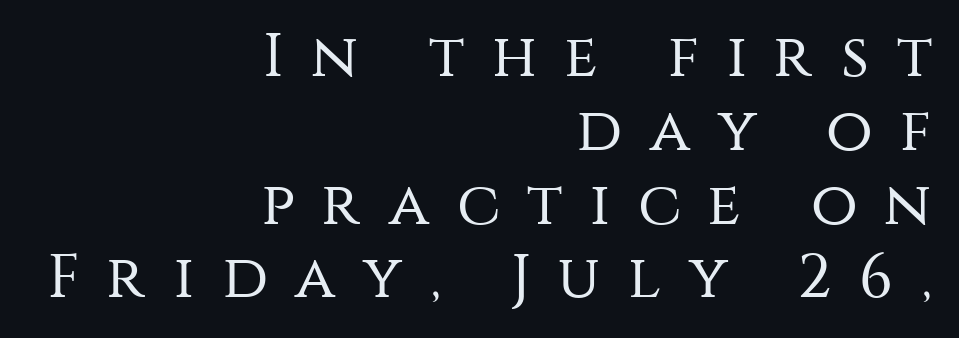
Q: Is the text bold? A: No.
Q: Is the text italic (slanted)? A: No, it is upright.
Q: Is the typeface a serif or a sans-serif typeface? A: Sans-serif.
Q: Is the text underlined? A: No.
Q: How is the paragraph aligned? A: Right-aligned.
Q: Is the spacing between letters normal or unusually wide? A: Unusually wide.
Q: Width (condensed, normal, or wide)? A: Normal.
Q: Stroke contrast? A: Medium.
Q: x-height? A: Large.
Q: Monospaced? A: No.
